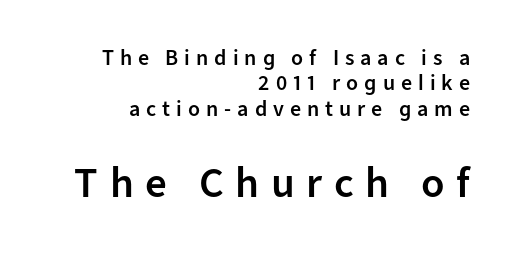
Varying glyph widths throughout — classic text-font behaviour. The setting favours the right margin, as signatures and pull-quotes sometimes do. Notice how the stems are strictly vertical — no italics here. The characters display no serif detailing; their extremities are plain. The designer gave the closing block more size than the opening block.
